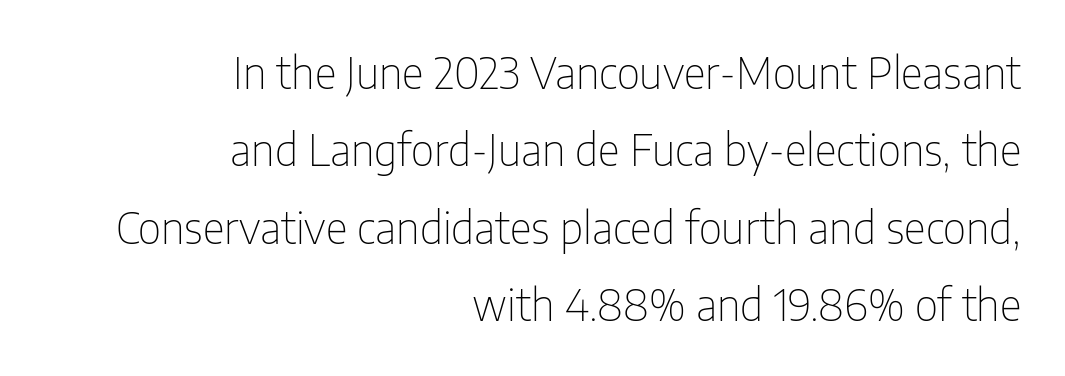
Standard letterfit; no display-style spreading of the glyphs. Type style note: lacks serifs. Spacing verdict: proportional, widths tailored to each character. No chunkiness to these letters — they're not bold. This sample uses an upright cut, with every glyph sitting square on the baseline.
